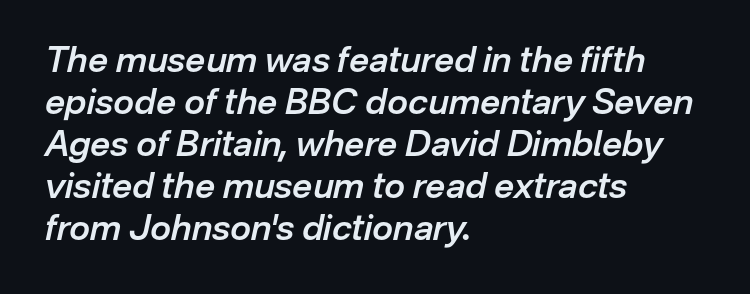
Look at the tracking — it's just the regular setting, nothing added. Is the block centered? No — it sits flush against the left margin. The face used here is a semibold: visibly heavier than regular, lighter than bold. Here the designer chose a conventional face with non-uniform glyph widths. Compared with ordinary roman type, these characters are visibly tilted.
